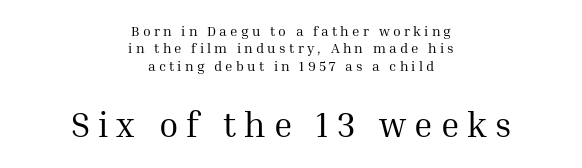
The emphasis by scale lands on block number two, below. Is this a heavy cut? Hardly; it is regular or lighter. This rendering uses center alignment, leaving both contours irregular but symmetric. Letter spacing: wide. Beneath every word, the page is bare. The rendering uses natural spacing where letterforms have individual widths.
